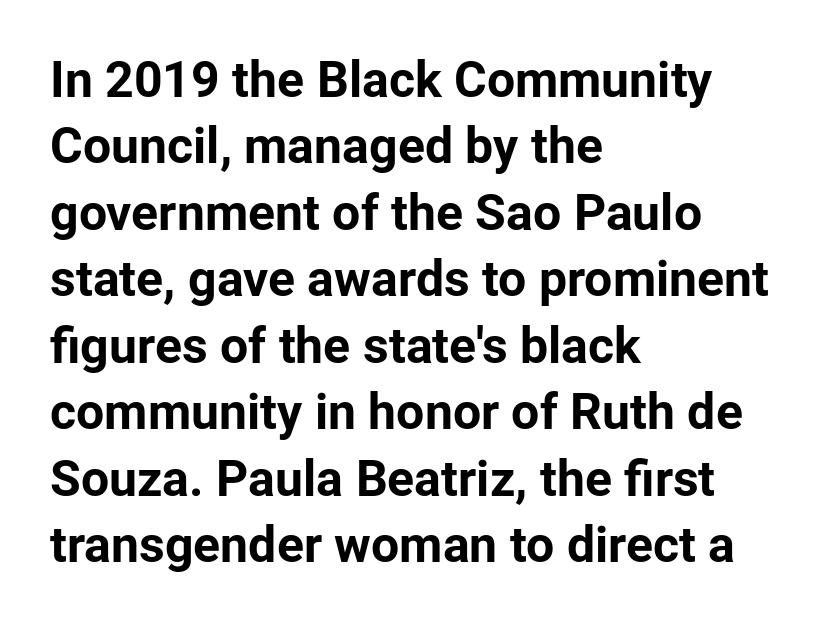
{"serif": "no", "italic": "no", "bold": "yes", "weight": "bold", "width": "normal", "stroke_contrast": "low", "x_height": "medium", "monospaced": "no", "underline": "no", "align": "left", "line_spacing": "normal", "line_spacing_ratio": 1.33, "letter_spacing": "normal", "letter_spacing_em": 0.0, "glyph_px": 50}
